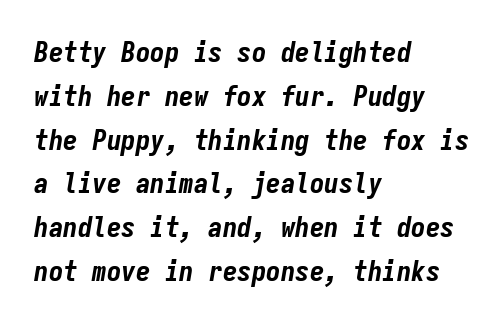
The image shows 29 px bold, condensed type, italic (leaning right), monospaced; set left-aligned, normal line spacing (1.51x), normal letter spacing, not underlined; low stroke contrast and a medium x-height.
